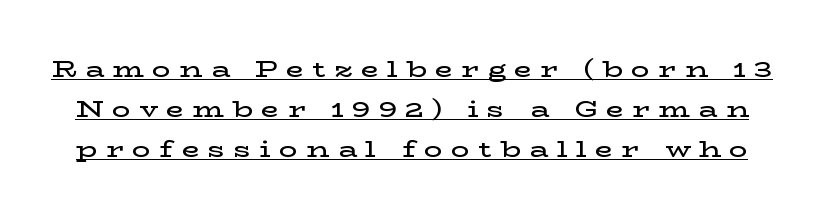
The tracking reads as deliberately expanded to a designer's eye. A baseline rule has been typeset under these characters. A semibold gives these letters moderate extra thickness, short of bold. Every character sits straight up, as roman type does.
